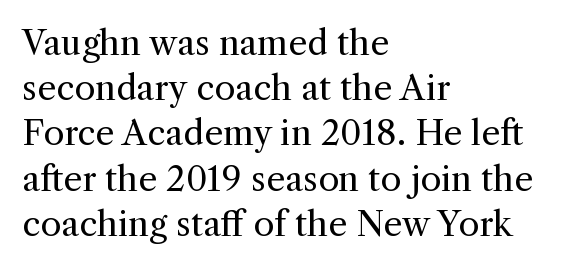
Q: Is the text bold? A: No.
Q: Is the text italic (slanted)? A: No, it is upright.
Q: Is the typeface a serif or a sans-serif typeface? A: Serif.
Q: Is the text underlined? A: No.
Q: How is the paragraph aligned? A: Left-aligned.
Q: Is the spacing between letters normal or unusually wide? A: Normal.
Q: Is the spacing between lines tight, normal or loose? A: Normal.
Q: Width (condensed, normal, or wide)? A: Normal.
Q: x-height? A: Medium.
Q: Monospaced? A: No.
